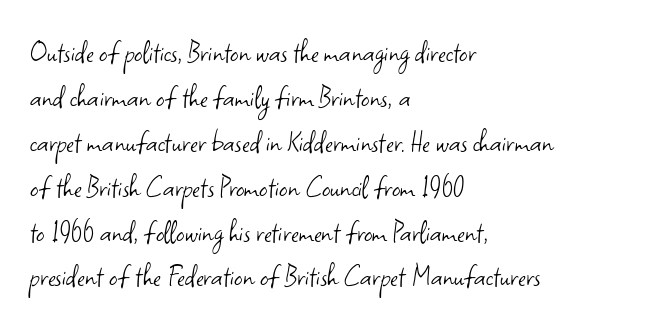
The image shows 33 px light sans-serif type; set left-aligned, normal line spacing (1.36x), normal letter spacing, not underlined; low stroke contrast and a small x-height.
